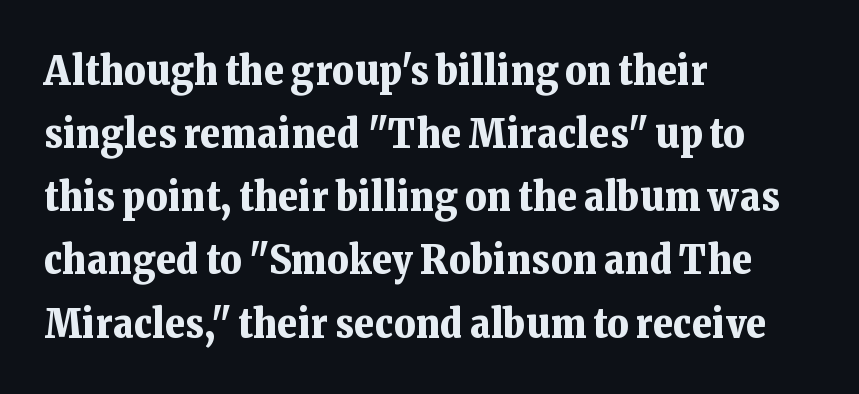
The image shows 41 px bold serif type, upright; set left-aligned, normal line spacing (1.54x), normal letter spacing, not underlined; low stroke contrast and a medium x-height.
